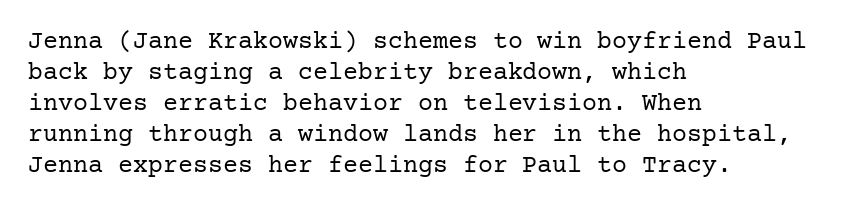
The image shows 25 px text type, upright; set left-aligned, line spacing 1.24x, normal letter spacing, not underlined.
